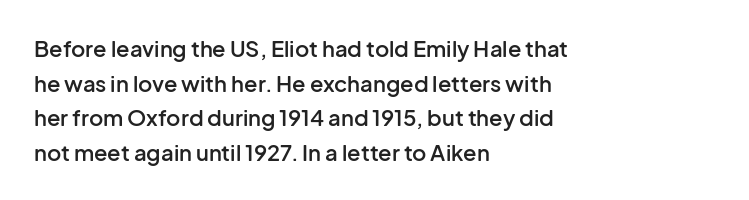
The image shows 22 px text type, upright; set left-aligned, normal line spacing (1.57x), normal letter spacing, not underlined.
